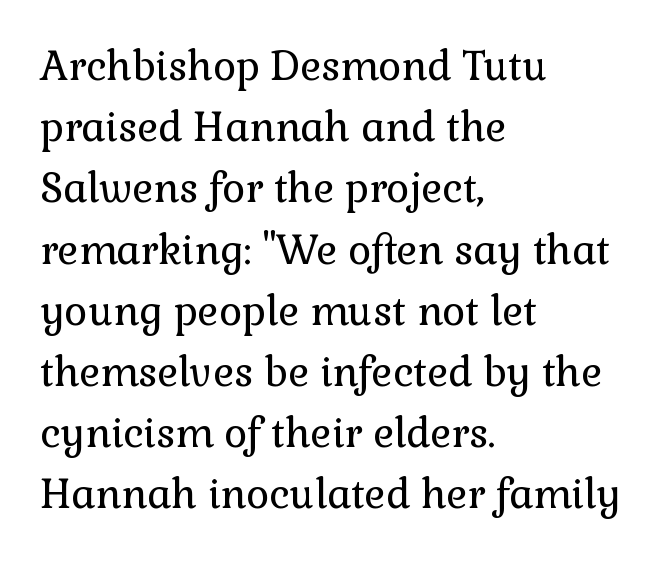
{"serif": "yes", "italic": "no", "bold": "no", "weight": "regular", "width": "normal", "x_height": "medium", "monospaced": "no", "underline": "no", "align": "left", "line_spacing": "normal", "line_spacing_ratio": 1.53, "letter_spacing": "normal", "letter_spacing_em": 0.0, "glyph_px": 40}
